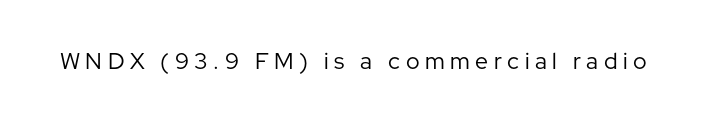
{"italic": "no", "bold": "no", "underline": "no", "letter_spacing": "wide", "letter_spacing_em": 0.24, "glyph_px": 23}
